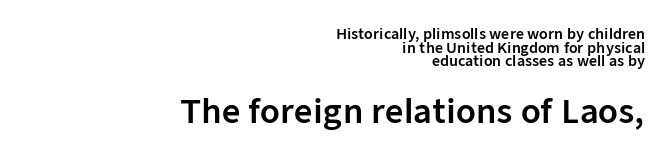
Q: Is the text italic (slanted)? A: No, it is upright.
Q: Is the typeface a serif or a sans-serif typeface? A: Sans-serif.
Q: Is the text underlined? A: No.
Q: How is the paragraph aligned? A: Right-aligned.
Q: Is the spacing between letters normal or unusually wide? A: Normal.
Q: Is the spacing between lines tight, normal or loose? A: Tight.
Q: Which block of text is set in a larger size, the first (top) or the second (bottom)? A: The second (bottom) one.
Q: Width (condensed, normal, or wide)? A: Normal.
Q: Stroke contrast? A: Low.
Q: x-height? A: Medium.
Q: Monospaced? A: No.
